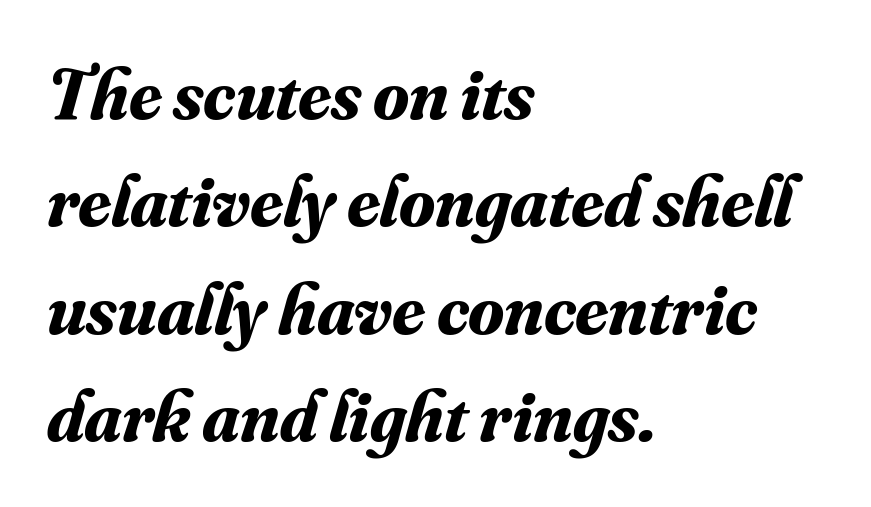
Q: Is the text bold? A: Yes.
Q: Is the text italic (slanted)? A: Yes, it leans right by about 16 degrees.
Q: Is the typeface a serif or a sans-serif typeface? A: Serif.
Q: Is the text underlined? A: No.
Q: How is the paragraph aligned? A: Left-aligned.
Q: Is the spacing between letters normal or unusually wide? A: Normal.
Q: Is the spacing between lines tight, normal or loose? A: Normal.
Q: Width (condensed, normal, or wide)? A: Normal.
Q: Stroke contrast? A: Medium.
Q: x-height? A: Small.
Q: Monospaced? A: No.
